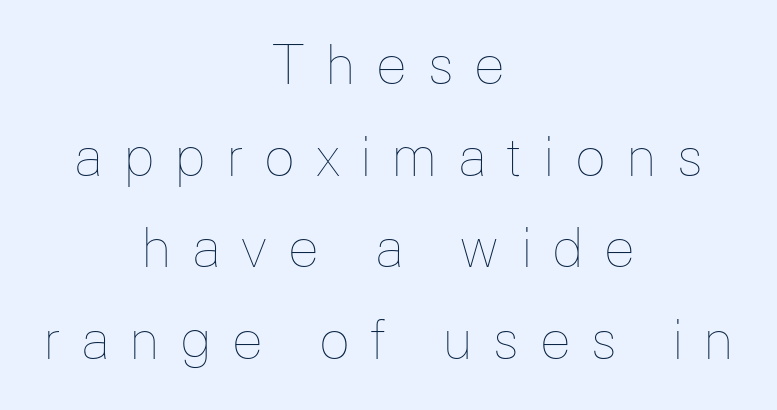
{"italic": "no", "bold": "no", "weight": "thin", "width": "normal", "stroke_contrast": "low", "x_height": "medium", "monospaced": "no", "underline": "no", "align": "center", "line_spacing_ratio": 1.73, "letter_spacing": "wide", "letter_spacing_em": 0.36, "glyph_px": 53}
